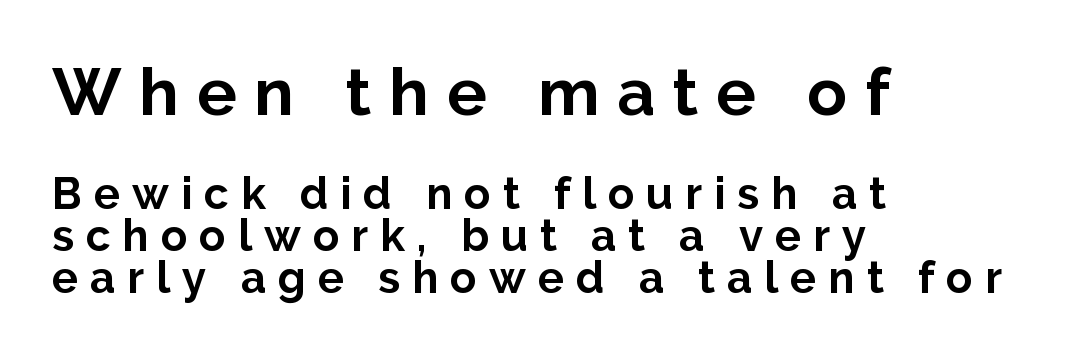
Line beginnings align vertically; line endings do not. Does the weight exceed regular? Yes, all the way to bold. Nope, no serifs anywhere on these letters. Is the lower block the larger one? No — the upper block carries the bigger type. The words here are not underlined. These lines have a slow, spaced-out rhythm from letter to letter.
